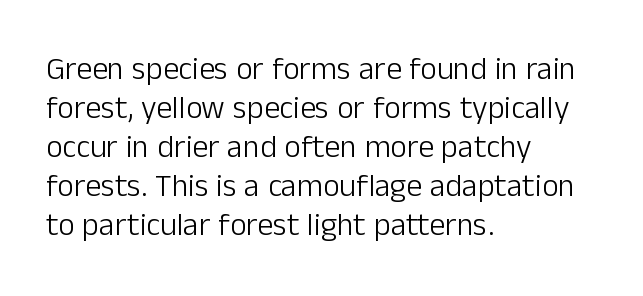
Q: Is the text bold? A: No.
Q: Is the text italic (slanted)? A: No, it is upright.
Q: Is the typeface a serif or a sans-serif typeface? A: Sans-serif.
Q: Is the text underlined? A: No.
Q: How is the paragraph aligned? A: Left-aligned.
Q: Is the spacing between letters normal or unusually wide? A: Normal.
Q: Width (condensed, normal, or wide)? A: Normal.
Q: Stroke contrast? A: Low.
Q: x-height? A: Medium.
Q: Monospaced? A: No.
